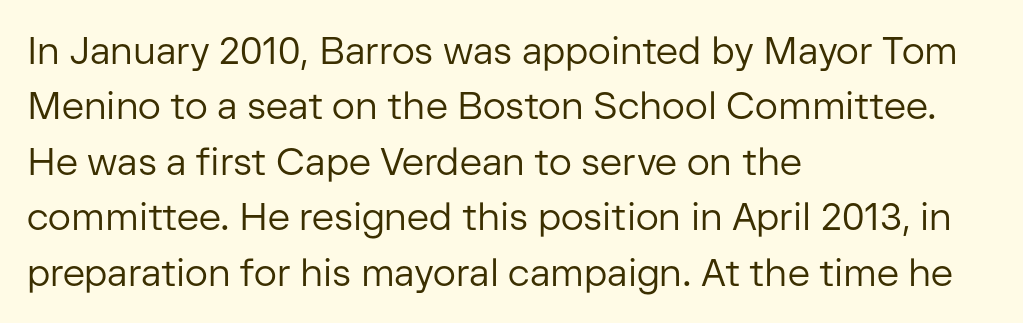
No letter is thick-stroked: the sample isn't bold. Unlike a traditional serif, this face leaves its strokes unadorned. The rendering uses natural spacing where letterforms have individual widths. Underline: absent. Tall strokes in this sample are plumb rather than angled.
